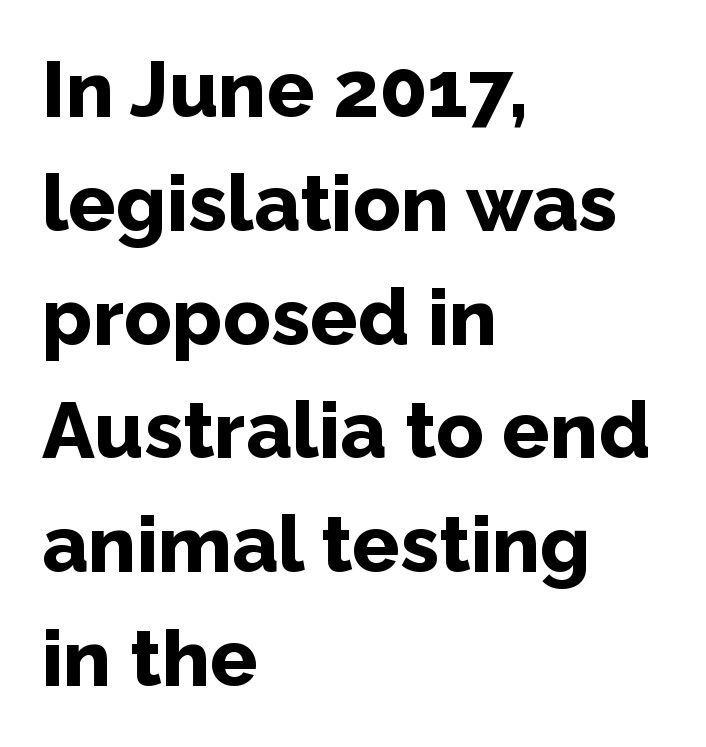
Horizontally, the lines are justified to the leading edge only. Italic: no, the glyphs are upright roman. Thick stems and heavy bowls — unmistakably bold. Spacing verdict: proportional, widths tailored to each character. Students, observe: this is what conventionally led text looks like. Lines of text with bare space underneath.
